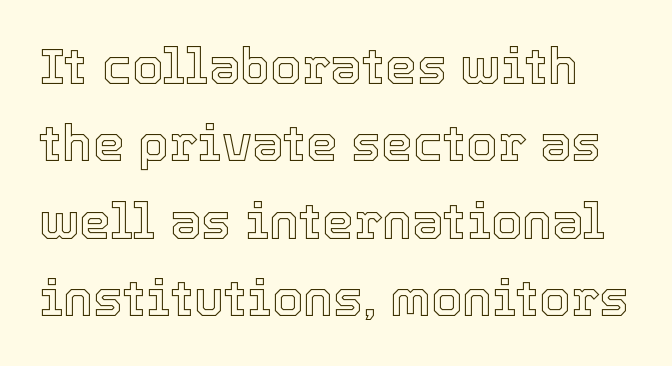
The image shows 50 px text type, upright; set normal line spacing (1.55x), normal letter spacing, not underlined; a medium x-height.
